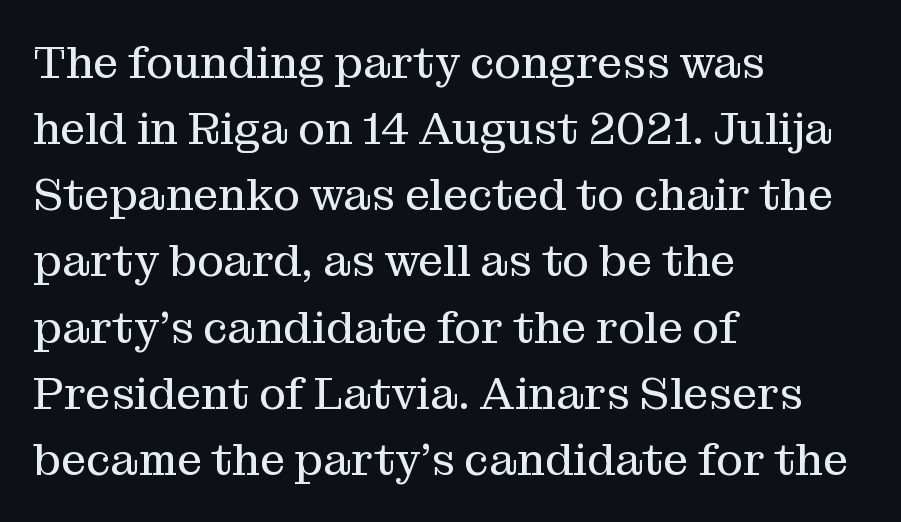
The image shows 45 px regular-weight serif type, upright; set left-aligned, normal line spacing (1.47x), normal letter spacing, not underlined; medium stroke contrast and a medium x-height.
